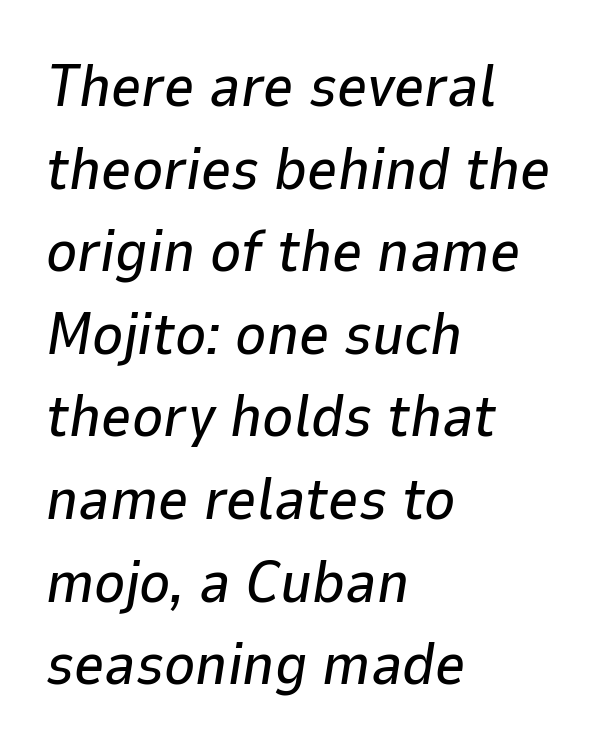
Q: Is the text italic (slanted)? A: Yes, it leans right by about 9 degrees.
Q: Is the text underlined? A: No.
Q: How is the paragraph aligned? A: Left-aligned.
Q: Is the spacing between letters normal or unusually wide? A: Normal.
Q: Is the spacing between lines tight, normal or loose? A: Normal.
Q: Width (condensed, normal, or wide)? A: Normal.
Q: Stroke contrast? A: Low.
Q: x-height? A: Medium.
Q: Monospaced? A: No.
